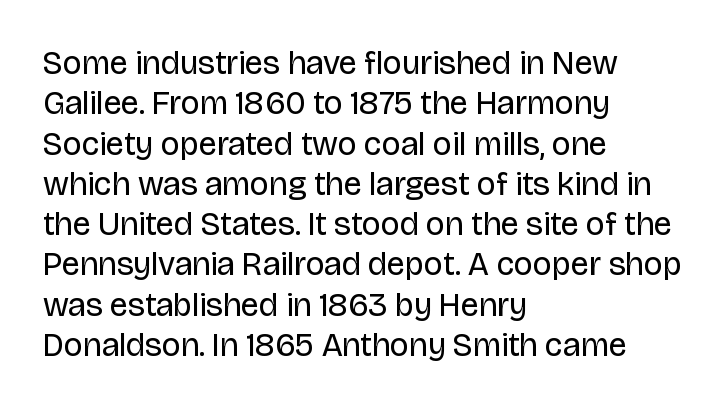
Q: Is the text bold? A: No.
Q: Is the text italic (slanted)? A: No, it is upright.
Q: Is the typeface a serif or a sans-serif typeface? A: Sans-serif.
Q: Is the text underlined? A: No.
Q: How is the paragraph aligned? A: Left-aligned.
Q: Is the spacing between letters normal or unusually wide? A: Normal.
Q: Width (condensed, normal, or wide)? A: Normal.
Q: Stroke contrast? A: Low.
Q: x-height? A: Large.
Q: Monospaced? A: No.
